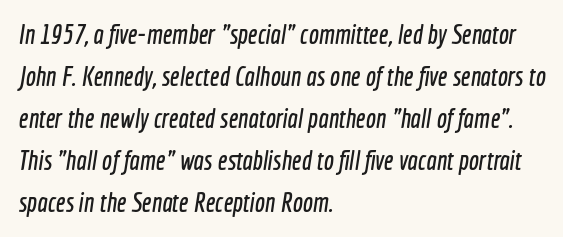
The image shows 27 px text type; set left-aligned, normal line spacing (1.56x), normal letter spacing, not underlined.
